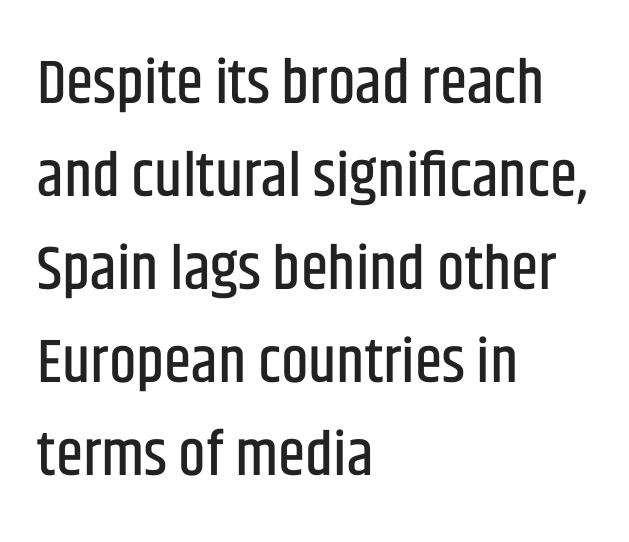
The image shows 62 px condensed sans-serif type, upright; set left-aligned, normal line spacing (1.5x), normal letter spacing, not underlined; low stroke contrast and a large x-height.
